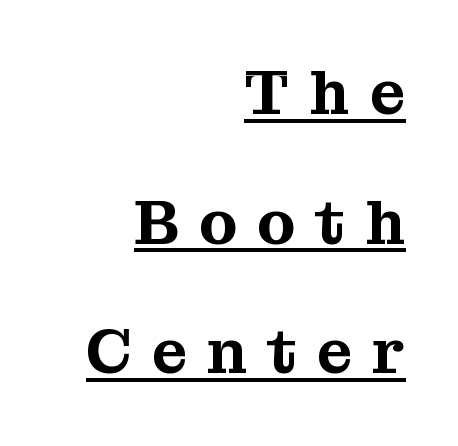
The image shows 62 px serif type, upright; set right-aligned, loose line spacing (2.09x), unusually wide letter spacing (+0.32 em), underlined; medium stroke contrast and a medium x-height.
